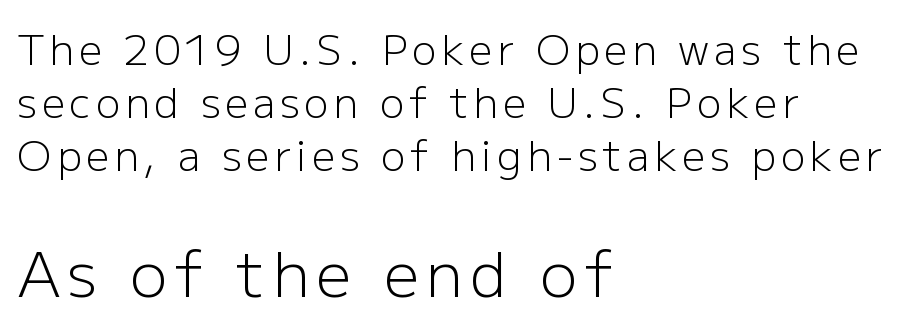
Q: Is the text bold? A: No.
Q: Is the text italic (slanted)? A: No, it is upright.
Q: Is the typeface a serif or a sans-serif typeface? A: Sans-serif.
Q: Is the text underlined? A: No.
Q: How is the paragraph aligned? A: Left-aligned.
Q: Is the spacing between lines tight, normal or loose? A: Normal.
Q: Which block of text is set in a larger size, the first (top) or the second (bottom)? A: The second (bottom) one.
Q: Width (condensed, normal, or wide)? A: Normal.
Q: Stroke contrast? A: Low.
Q: x-height? A: Medium.
Q: Monospaced? A: No.
